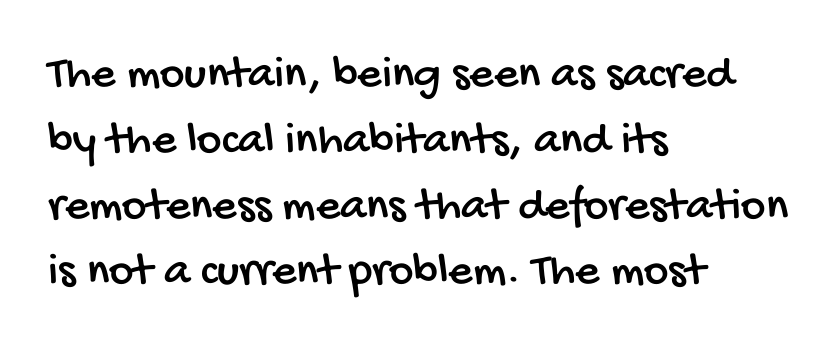
The image shows 47 px condensed sans-serif type; set left-aligned, normal line spacing (1.4x), normal letter spacing, not underlined; low stroke contrast and a large x-height.
